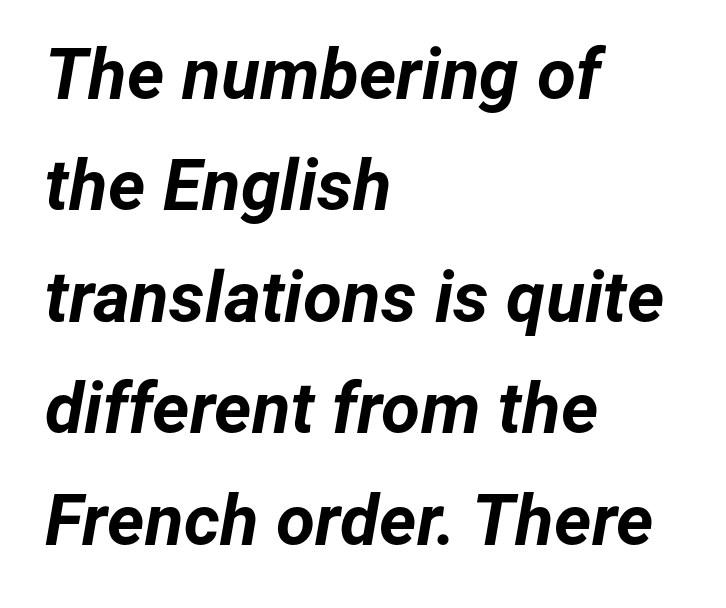
Q: Is the text bold? A: Yes.
Q: Is the text italic (slanted)? A: Yes, it leans right by about 12 degrees.
Q: Is the text underlined? A: No.
Q: How is the paragraph aligned? A: Left-aligned.
Q: Is the spacing between letters normal or unusually wide? A: Normal.
Q: Is the spacing between lines tight, normal or loose? A: Normal.
Q: Width (condensed, normal, or wide)? A: Normal.
Q: Stroke contrast? A: Low.
Q: x-height? A: Medium.
Q: Monospaced? A: No.
